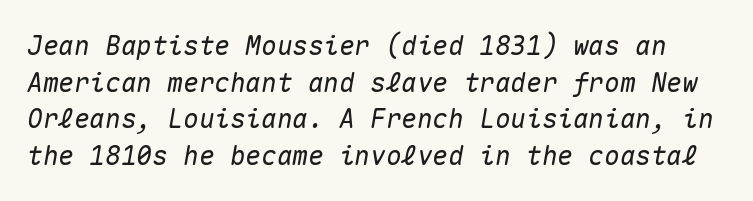
Q: Is the text italic (slanted)? A: Yes, it leans right by about 10 degrees.
Q: Is the text underlined? A: No.
Q: Is the spacing between letters normal or unusually wide? A: Normal.
Q: Is the spacing between lines tight, normal or loose? A: Normal.
